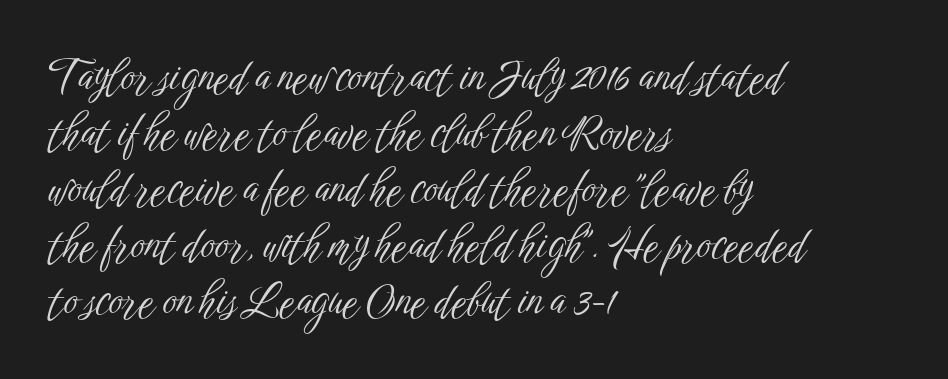
{"serif": "no", "bold": "no", "weight": "light", "width": "condensed", "stroke_contrast": "low", "x_height": "medium", "monospaced": "no", "underline": "no", "align": "left", "line_spacing": "normal", "line_spacing_ratio": 1.3, "letter_spacing": "normal", "letter_spacing_em": 0.0, "glyph_px": 43}
